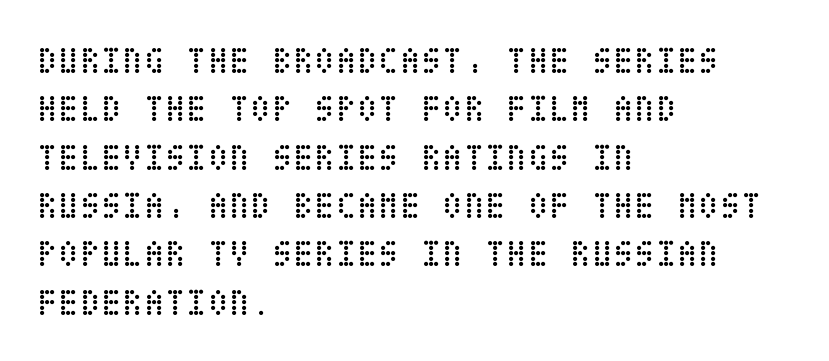
The image shows 39 px regular-weight, condensed type, upright; set left-aligned, line spacing 1.24x, normal letter spacing, not underlined; low stroke contrast and a large x-height.
